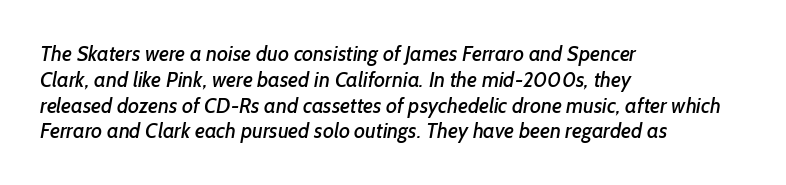
{"underline": "no", "align": "left", "line_spacing_ratio": 1.23, "letter_spacing": "normal", "letter_spacing_em": 0.0, "glyph_px": 21}
